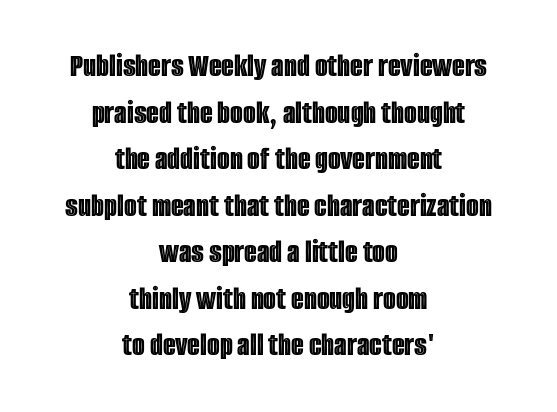
In terms of leading, this rendering sits right in the middle. Posture: straight, roman, zero tilt. The face used here is proportionally spaced, like ordinary book or web type. The gaps between neighbouring characters are ordinary and unremarkable.
